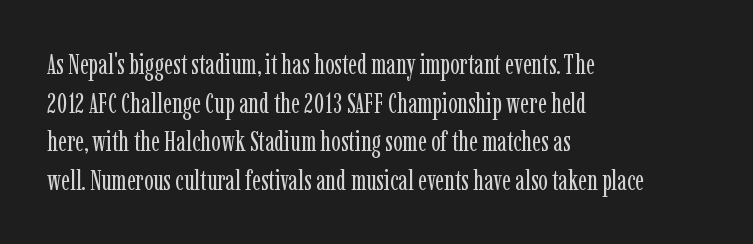
The image shows 28 px regular-weight, condensed serif type, upright; set left-aligned, normal line spacing (1.38x), normal letter spacing, not underlined; low stroke contrast and a medium x-height.
